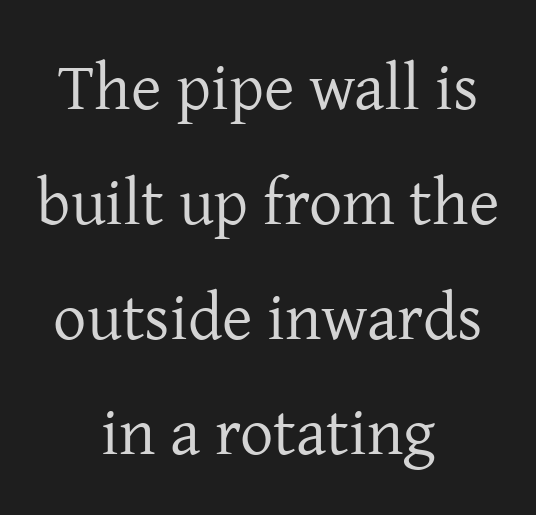
Q: Is the text bold? A: No.
Q: Is the text italic (slanted)? A: No, it is upright.
Q: Is the typeface a serif or a sans-serif typeface? A: Serif.
Q: Is the text underlined? A: No.
Q: How is the paragraph aligned? A: Centered.
Q: Is the spacing between letters normal or unusually wide? A: Normal.
Q: Width (condensed, normal, or wide)? A: Normal.
Q: Stroke contrast? A: Low.
Q: x-height? A: Medium.
Q: Monospaced? A: No.
